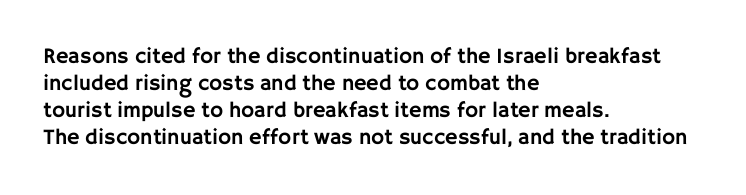
{"italic": "no", "underline": "no", "align": "left", "line_spacing_ratio": 1.22, "letter_spacing": "normal", "letter_spacing_em": 0.0, "glyph_px": 22}
